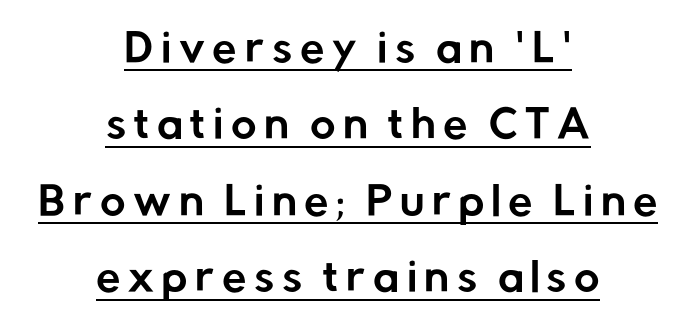
Q: Is the text italic (slanted)? A: No, it is upright.
Q: Is the typeface a serif or a sans-serif typeface? A: Sans-serif.
Q: Is the text underlined? A: Yes.
Q: How is the paragraph aligned? A: Centered.
Q: Is the spacing between lines tight, normal or loose? A: Loose.
Q: Width (condensed, normal, or wide)? A: Normal.
Q: Stroke contrast? A: Low.
Q: x-height? A: Medium.
Q: Monospaced? A: No.
